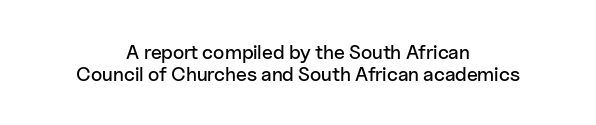
Honestly, the letter spacing is just normal — you wouldn't notice it. No italicization has been applied; the sample stays upright. Short and long lines alike share a common midpoint. What's the leading like? Squeezed, with rows nearly overlapping. The specimen omits any rule beneath the text block's lines.
